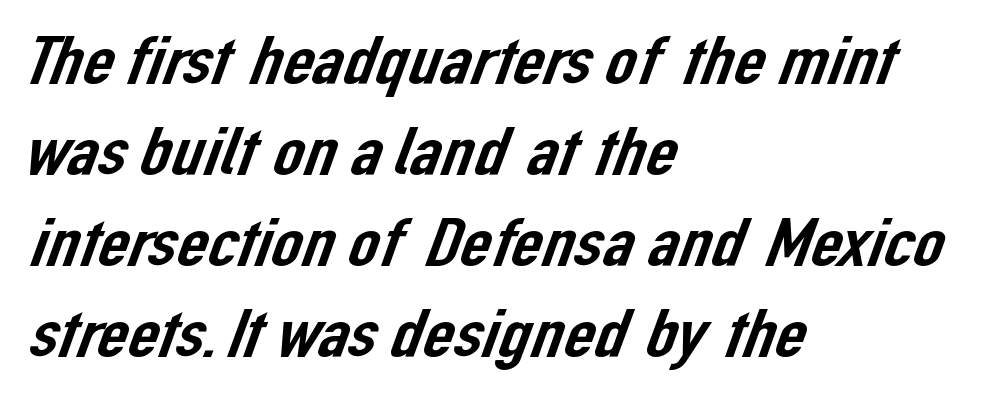
Q: Is the typeface a serif or a sans-serif typeface? A: Sans-serif.
Q: Is the text underlined? A: No.
Q: How is the paragraph aligned? A: Left-aligned.
Q: Is the spacing between letters normal or unusually wide? A: Normal.
Q: Is the spacing between lines tight, normal or loose? A: Normal.
Q: Width (condensed, normal, or wide)? A: Normal.
Q: Stroke contrast? A: Low.
Q: x-height? A: Medium.
Q: Monospaced? A: No.
